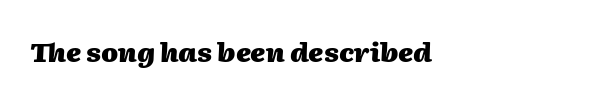
The sample has been set heavy, in full bold. Anything drawn beneath the words? Only blank space. Would a proofreader flag this as italicized? Yes. Short note: letters normally spaced.
